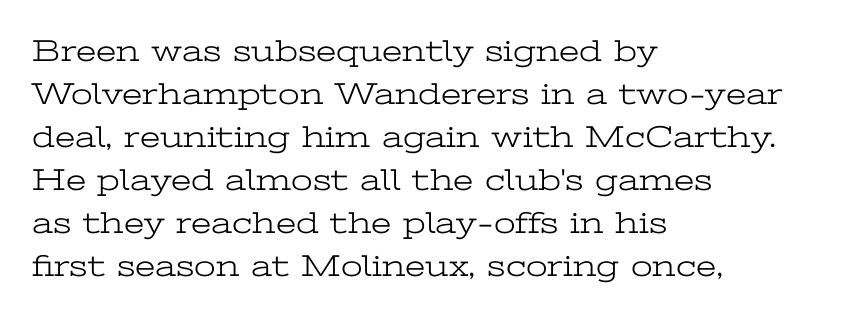
The image shows 31 px light, wide serif type, upright; set left-aligned, normal line spacing (1.39x), normal letter spacing, not underlined; low stroke contrast and a medium x-height.
